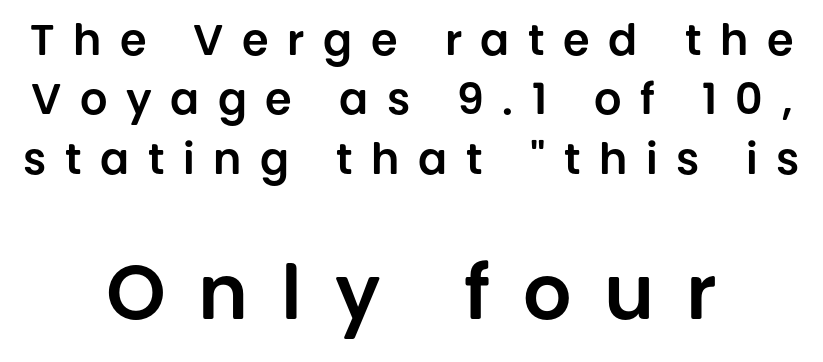
Neither beginnings nor endings align; midpoints do. You can tell it's not italic because the verticals are truly vertical. Substantial extra tracking has been applied to these lines. Each new line begins a customary step beneath the previous one. Typographically, this falls in the sans-serif category.
